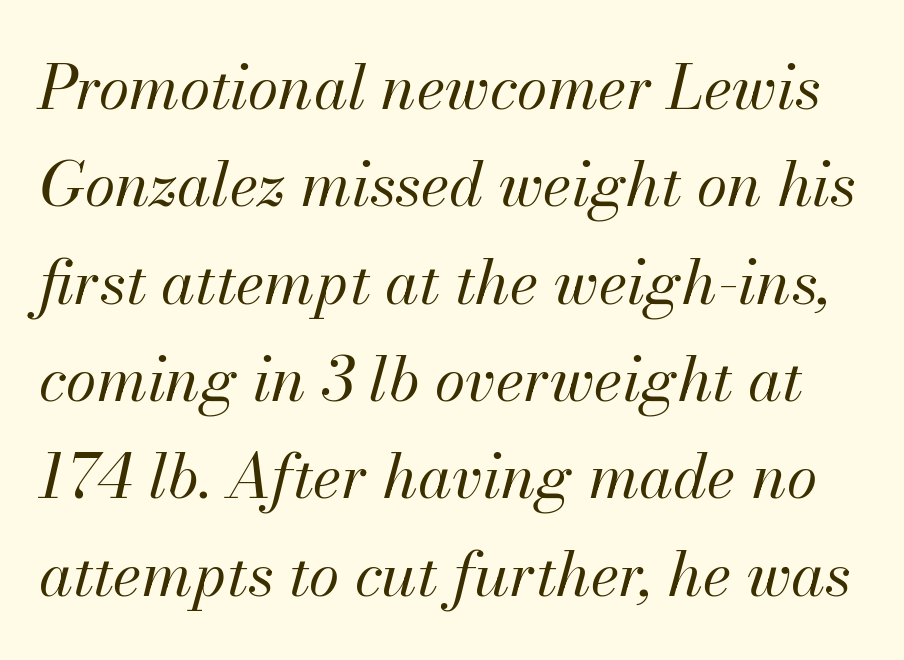
Regarding leading, the lines here are spaced in the standard way. The words here are not underlined. Weight: regular or lighter. In terms of posture, this sample is oblique. The rendering keeps characters at their native spacing.
